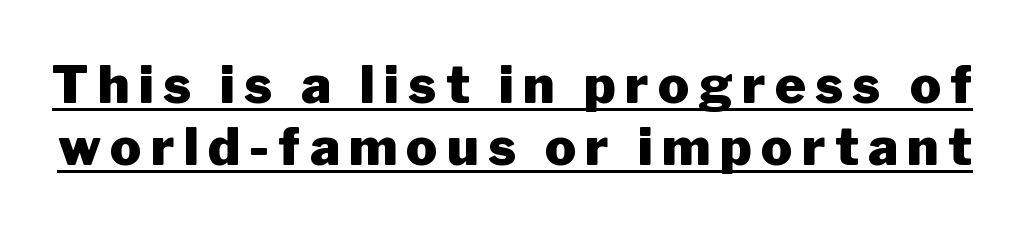
Q: Is the text bold? A: Yes.
Q: Is the text italic (slanted)? A: No, it is upright.
Q: Is the typeface a serif or a sans-serif typeface? A: Sans-serif.
Q: Is the text underlined? A: Yes.
Q: Width (condensed, normal, or wide)? A: Normal.
Q: Stroke contrast? A: Low.
Q: x-height? A: Medium.
Q: Monospaced? A: No.
